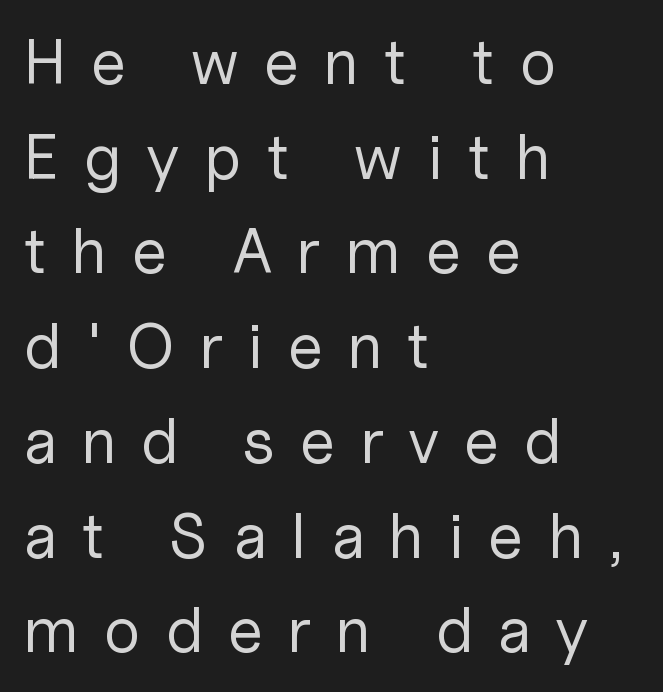
A typesetter would mark this as roman, not italic. To sum up the face: it is a sans, with no serifs. This sample keeps an unexceptional amount of space between lines. The type is letterspaced generously, with wide tracking.
